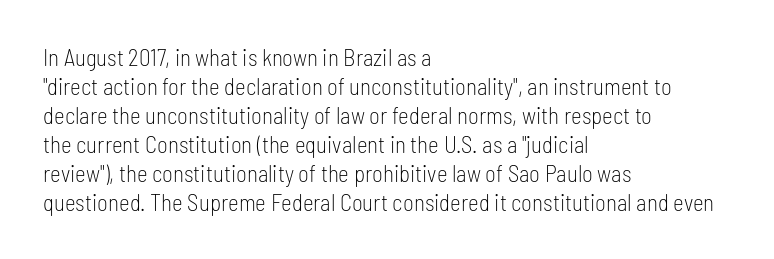
The image shows 23 px text type, upright; set left-aligned, normal line spacing (1.26x), normal letter spacing, not underlined.
